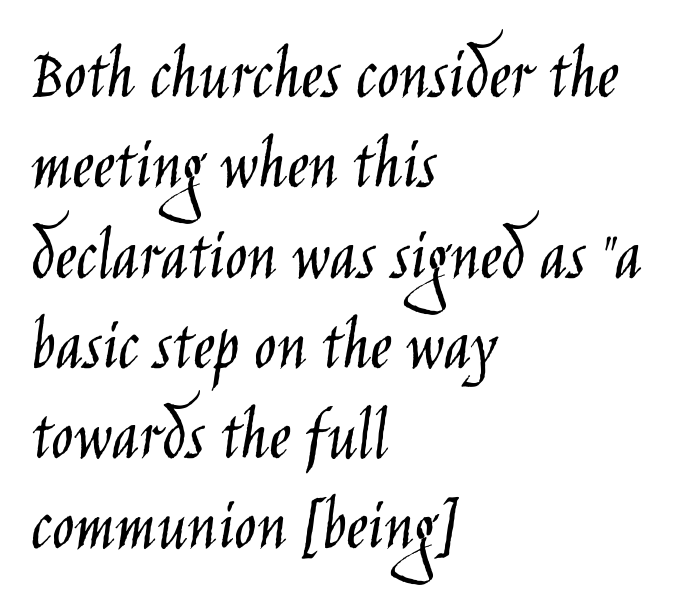
{"serif": "no", "bold": "no", "weight": "light", "width": "condensed", "stroke_contrast": "low", "x_height": "large", "monospaced": "no", "underline": "no", "align": "left", "line_spacing_ratio": 1.22, "letter_spacing": "normal", "letter_spacing_em": 0.0, "glyph_px": 74}
